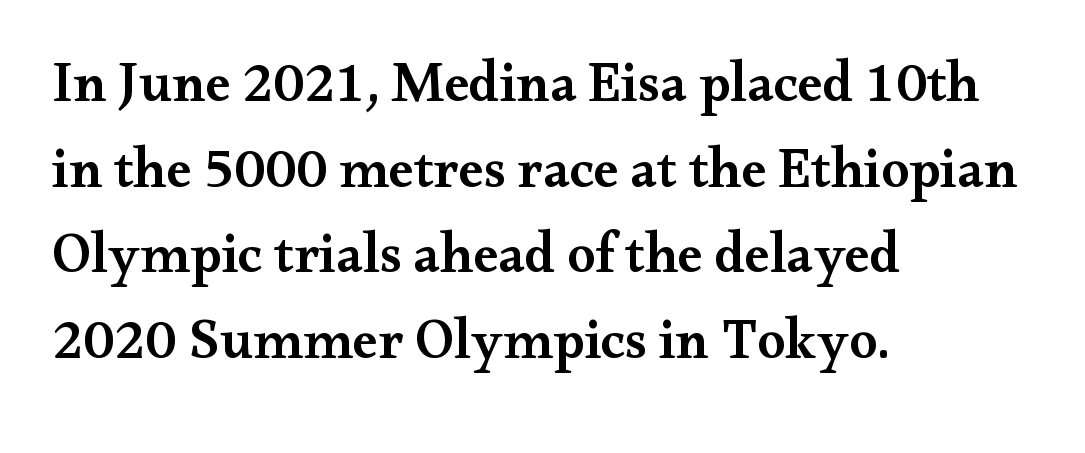
Q: Is the text bold? A: Semi-bold.
Q: Is the text italic (slanted)? A: No, it is upright.
Q: Is the typeface a serif or a sans-serif typeface? A: Serif.
Q: Is the text underlined? A: No.
Q: How is the paragraph aligned? A: Left-aligned.
Q: Is the spacing between letters normal or unusually wide? A: Normal.
Q: Is the spacing between lines tight, normal or loose? A: Normal.
Q: Width (condensed, normal, or wide)? A: Wide.
Q: Stroke contrast? A: Medium.
Q: x-height? A: Small.
Q: Monospaced? A: No.
